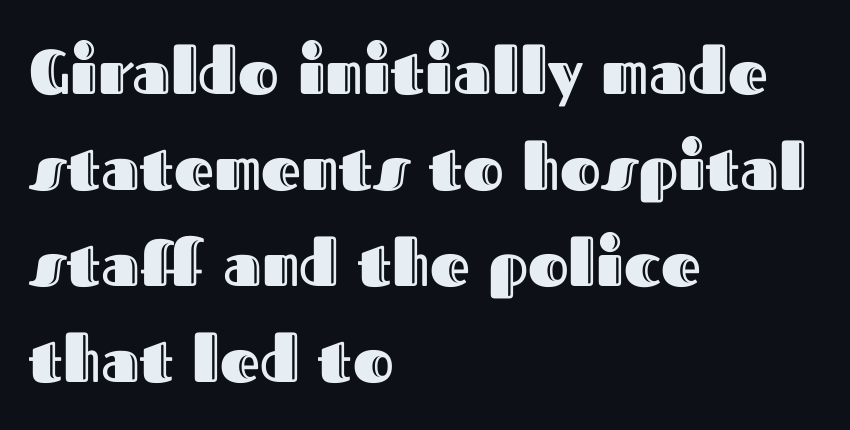
{"italic": "no", "width": "normal", "x_height": "medium", "monospaced": "no", "underline": "no", "align": "left", "line_spacing": "normal", "line_spacing_ratio": 1.55, "letter_spacing": "normal", "letter_spacing_em": 0.0, "glyph_px": 62}
